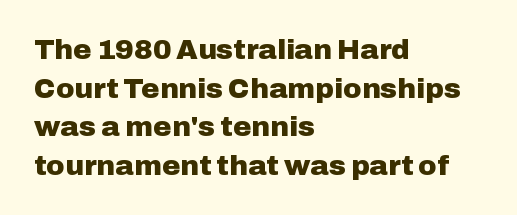
The image shows 28 px heavy sans-serif type, upright; set left-aligned, normal line spacing (1.38x), normal letter spacing, not underlined; low stroke contrast and a medium x-height.
